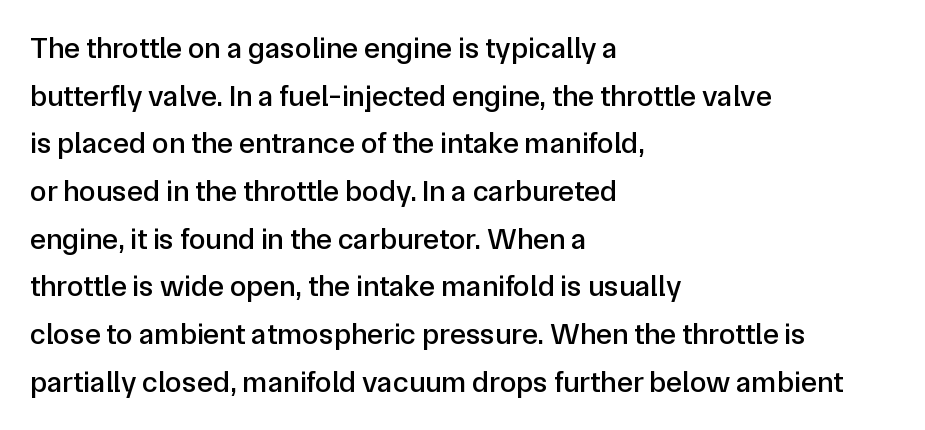
{"serif": "no", "italic": "no", "width": "normal", "stroke_contrast": "low", "x_height": "medium", "monospaced": "no", "underline": "no", "align": "left", "line_spacing": "normal", "line_spacing_ratio": 1.59, "letter_spacing": "normal", "letter_spacing_em": 0.0, "glyph_px": 30}
